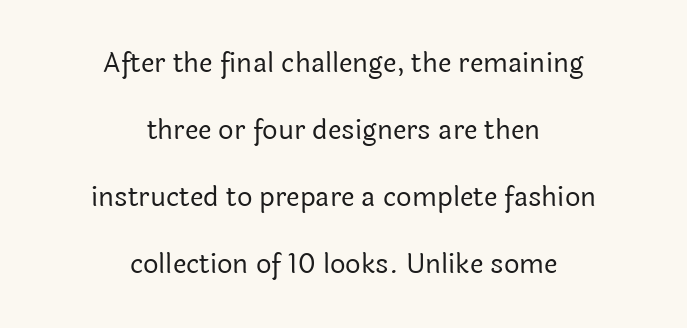
Q: Is the text bold? A: No.
Q: Is the text italic (slanted)? A: No, it is upright.
Q: Is the text underlined? A: No.
Q: How is the paragraph aligned? A: Centered.
Q: Is the spacing between letters normal or unusually wide? A: Normal.
Q: Is the spacing between lines tight, normal or loose? A: Loose.
